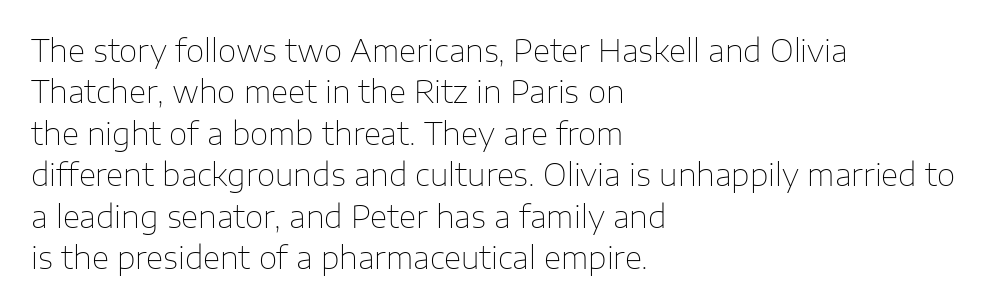
Q: Is the text bold? A: No.
Q: Is the text italic (slanted)? A: No, it is upright.
Q: Is the typeface a serif or a sans-serif typeface? A: Sans-serif.
Q: Is the text underlined? A: No.
Q: How is the paragraph aligned? A: Left-aligned.
Q: Is the spacing between letters normal or unusually wide? A: Normal.
Q: Is the spacing between lines tight, normal or loose? A: Normal.
Q: Width (condensed, normal, or wide)? A: Normal.
Q: Stroke contrast? A: Low.
Q: x-height? A: Medium.
Q: Monospaced? A: No.
